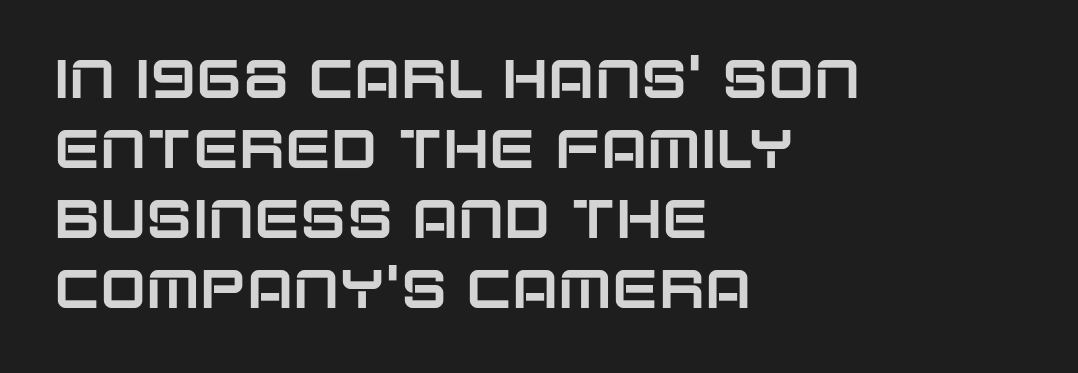
The image shows 55 px sans-serif type, upright; set left-aligned, normal line spacing (1.27x), normal letter spacing, not underlined; low stroke contrast and a large x-height.
